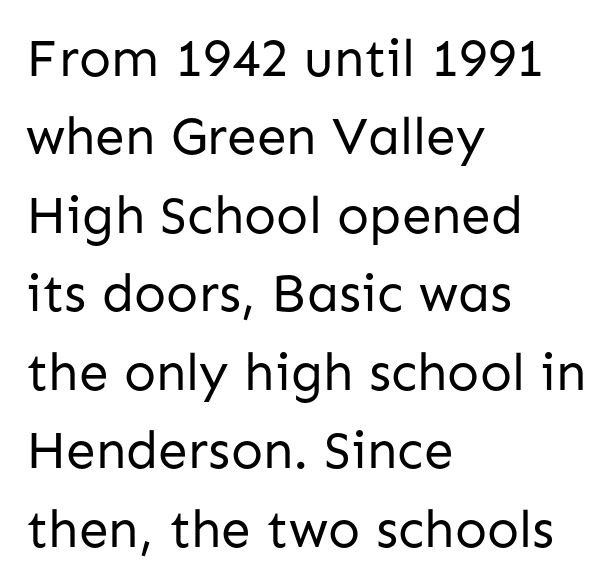
The baseline area is clear. No italicization has been applied; the sample stays upright. This is sans-serif lettering, the kind often seen on screens and signage. The lines sit at an ordinary, default distance from one another. Observe the ordinary spacing: letters are neighbours, not strangers.
